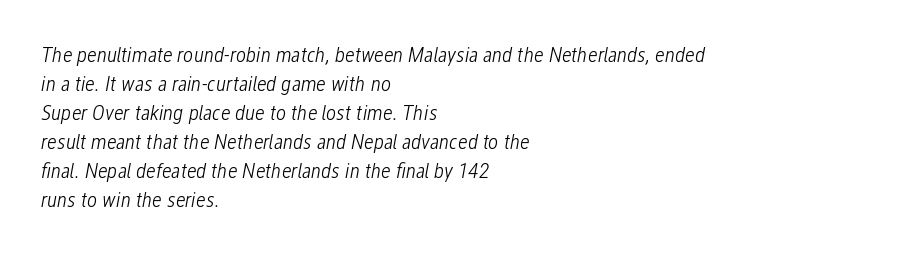
The image shows 22 px text type, italic (leaning right); set left-aligned, normal line spacing (1.32x), normal letter spacing, not underlined.
